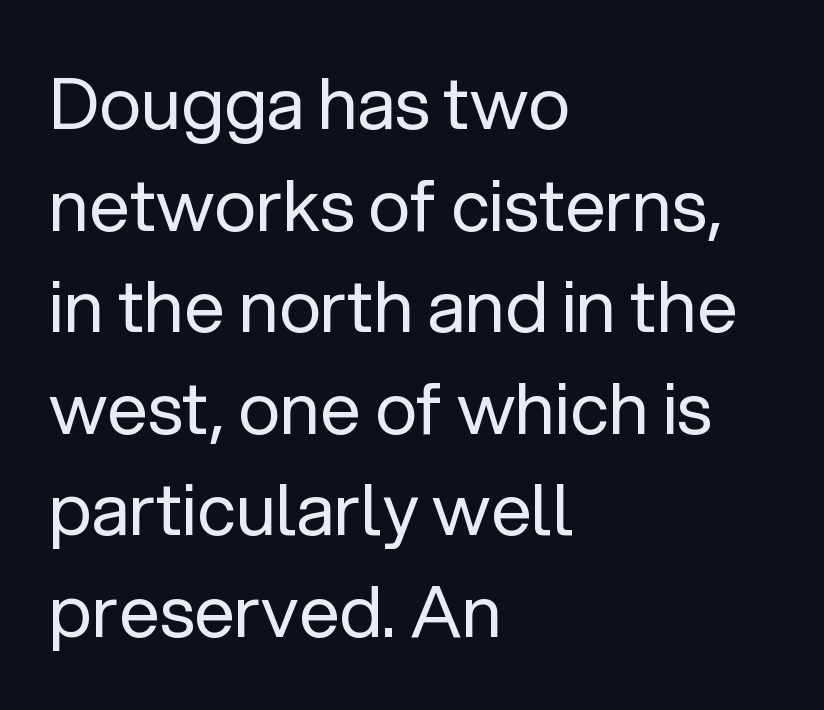
Q: Is the text bold? A: No.
Q: Is the text italic (slanted)? A: No, it is upright.
Q: Is the typeface a serif or a sans-serif typeface? A: Sans-serif.
Q: Is the text underlined? A: No.
Q: How is the paragraph aligned? A: Left-aligned.
Q: Is the spacing between letters normal or unusually wide? A: Normal.
Q: Is the spacing between lines tight, normal or loose? A: Normal.
Q: Width (condensed, normal, or wide)? A: Normal.
Q: Stroke contrast? A: Low.
Q: x-height? A: Medium.
Q: Monospaced? A: No.
